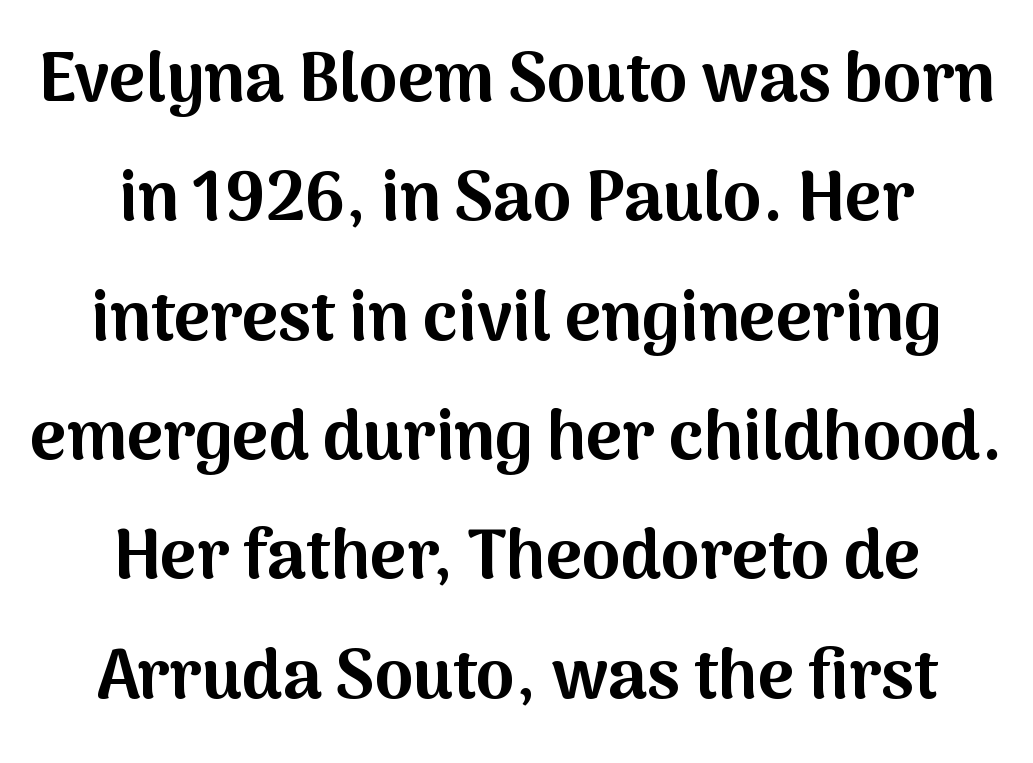
Posture: upright roman. The gaps between neighbouring characters are ordinary and unremarkable. Varying glyph widths throughout — classic text-font behaviour. Notice how thick the strokes are: this is what a full bold looks like.
